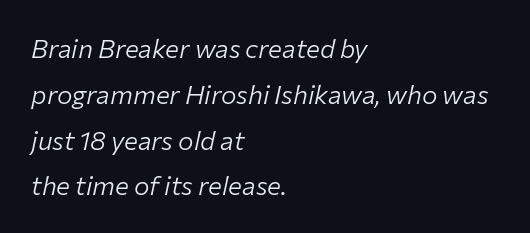
Q: Is the text bold? A: No.
Q: Is the text italic (slanted)? A: Yes, it leans right by about 12 degrees.
Q: Is the text underlined? A: No.
Q: How is the paragraph aligned? A: Left-aligned.
Q: Is the spacing between letters normal or unusually wide? A: Normal.
